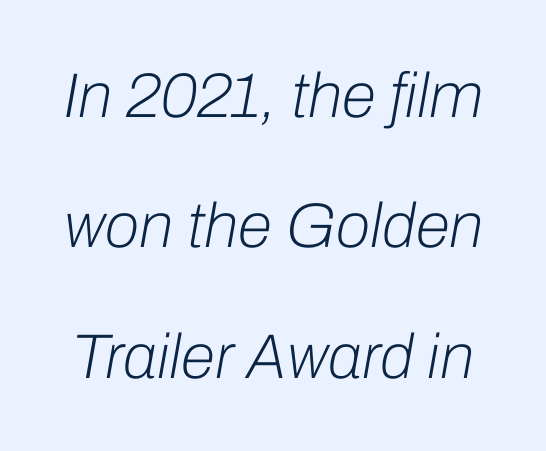
Between one letter and the next there's only the usual sliver of space. Compared with ordinary roman type, these characters are visibly tilted. Lines of text with bare space underneath. Looks like regular typesetting: each glyph gets only the width it needs.
